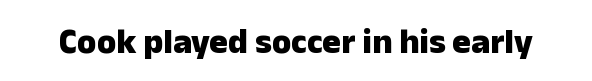
On the weight axis this lands at bold, roughly 700. A typesetter would call this proportional, since set widths differ per character. Spacing between characters is what you'd get straight out of the box. When letters stand straight like this, we call the style roman or upright. The gap between lines stays unmarked.
